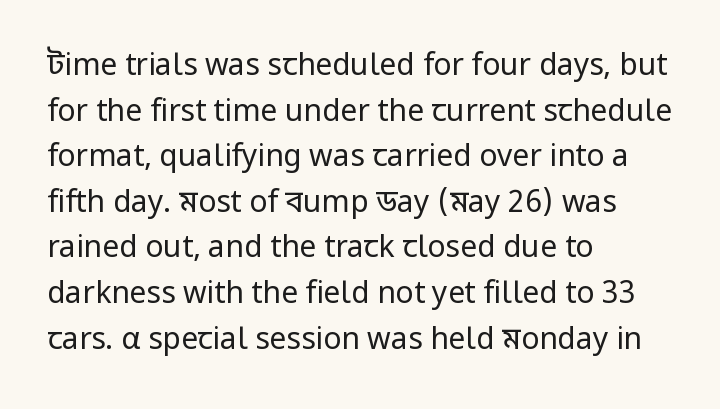
The image shows 30 px regular-weight sans-serif type, upright; set left-aligned, normal line spacing (1.52x), normal letter spacing, not underlined; low stroke contrast and a medium x-height.
